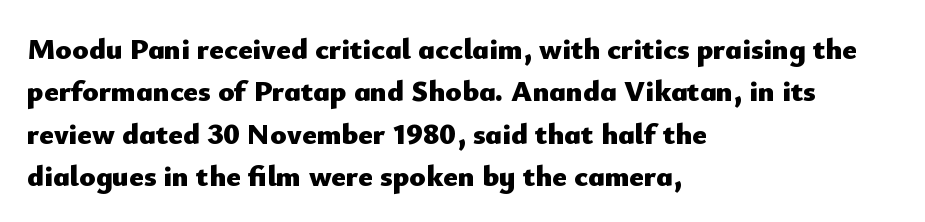
Q: Is the text bold? A: Yes.
Q: Is the text italic (slanted)? A: No, it is upright.
Q: Is the typeface a serif or a sans-serif typeface? A: Sans-serif.
Q: Is the text underlined? A: No.
Q: How is the paragraph aligned? A: Left-aligned.
Q: Is the spacing between letters normal or unusually wide? A: Normal.
Q: Is the spacing between lines tight, normal or loose? A: Normal.
Q: Width (condensed, normal, or wide)? A: Normal.
Q: Stroke contrast? A: Low.
Q: x-height? A: Small.
Q: Monospaced? A: No.
